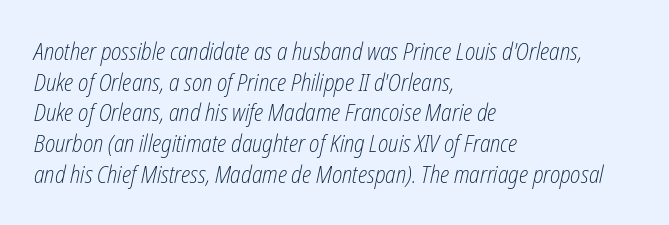
{"italic": "yes", "lean": "right", "slant_degrees": 12, "bold": "no", "underline": "no", "align": "left", "line_spacing": "normal", "line_spacing_ratio": 1.28, "letter_spacing": "normal", "letter_spacing_em": 0.0, "glyph_px": 24}
